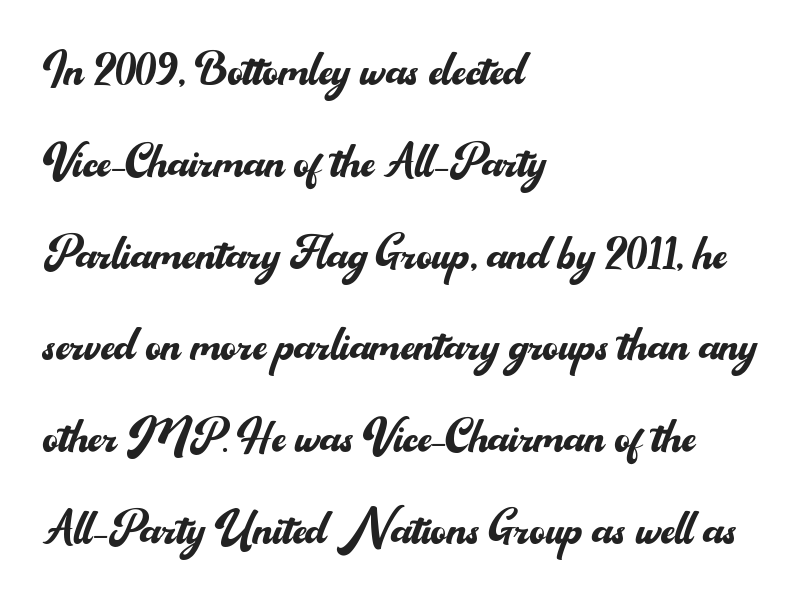
These lines are set flush left with a ragged right edge. Counters stay open thanks to moderate or lighter strokes. The rows are spaced the way most documents space them. The specimen omits any rule beneath the text block's lines.
